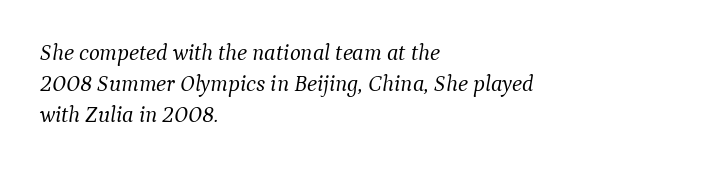
Visually the block forms a straight wall on the left and a jagged coastline on the right. The font's italic variant was chosen for this text. How would I describe the line gaps? Plain and ordinary. Each word holds together tightly as a unit, with standard inter-letter gaps. Think standard paragraph weight, or any step lighter than that. Underlining? Definitely not there.
